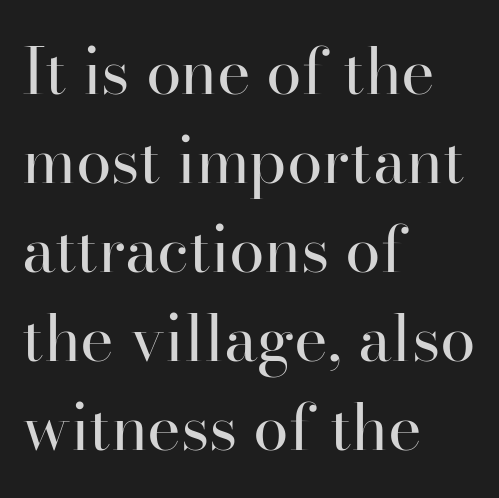
{"serif": "yes", "italic": "no", "bold": "no", "weight": "regular", "width": "normal", "stroke_contrast": "high", "x_height": "small", "monospaced": "no", "underline": "no", "align": "left", "line_spacing": "normal", "line_spacing_ratio": 1.39, "letter_spacing": "normal", "letter_spacing_em": 0.0, "glyph_px": 64}
